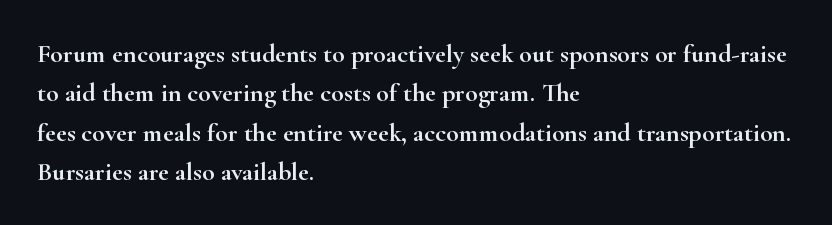
{"italic": "no", "underline": "no", "align": "left", "line_spacing": "normal", "line_spacing_ratio": 1.51, "letter_spacing": "normal", "letter_spacing_em": 0.0, "glyph_px": 26}
